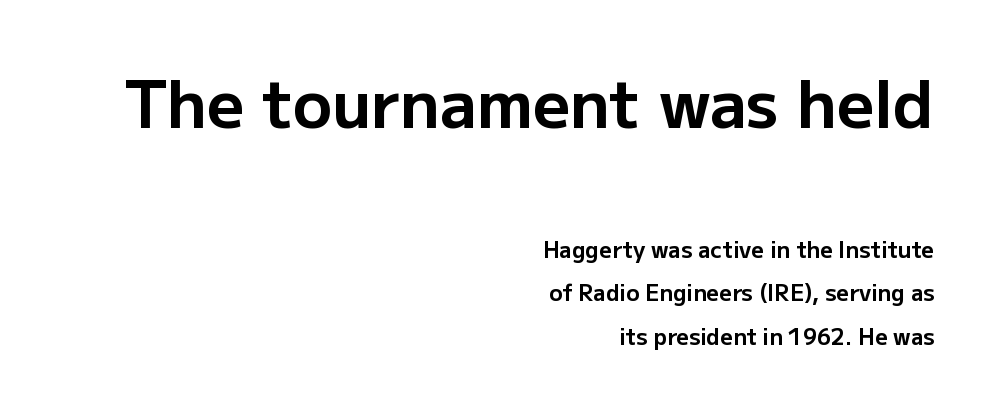
The emphasis by scale lands on block number one, above. Bare-footed words on every line. Between one letter and the next there's only the usual sliver of space. Think of a printed novel: that variable character pitch is what you see here. Serif or sans? Sans — the stroke terminals are bare.
